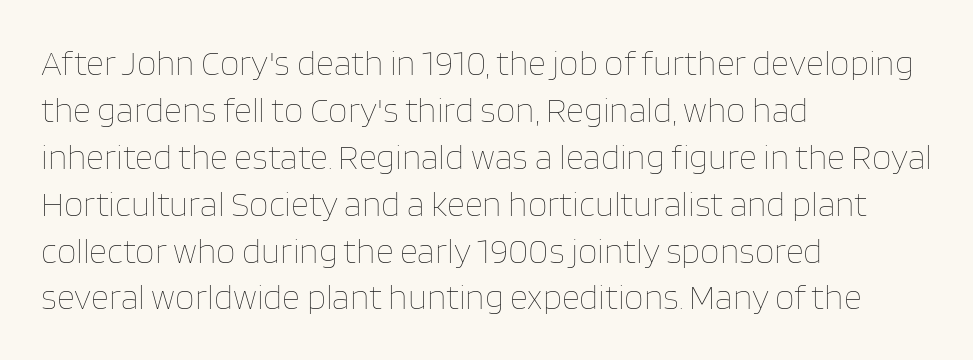
The image shows 35 px thin type, upright; set left-aligned, normal line spacing (1.34x), normal letter spacing, not underlined; low stroke contrast and a large x-height.
